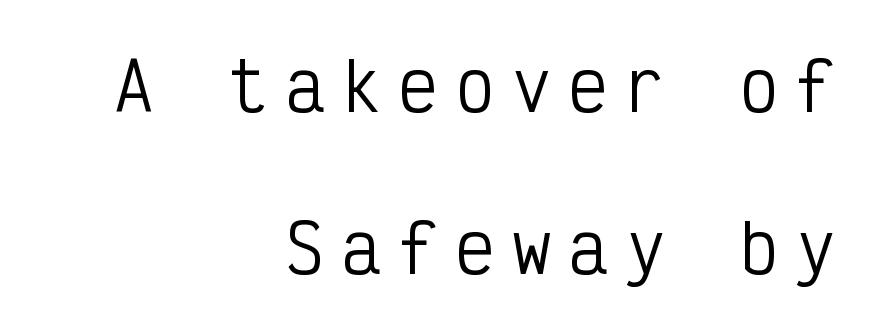
Q: Is the text bold? A: No.
Q: Is the text italic (slanted)? A: No, it is upright.
Q: Is the typeface a serif or a sans-serif typeface? A: Sans-serif.
Q: Is the text underlined? A: No.
Q: How is the paragraph aligned? A: Right-aligned.
Q: Is the spacing between letters normal or unusually wide? A: Unusually wide.
Q: Is the spacing between lines tight, normal or loose? A: Loose.
Q: Width (condensed, normal, or wide)? A: Condensed.
Q: Stroke contrast? A: Low.
Q: x-height? A: Medium.
Q: Monospaced? A: Yes.
